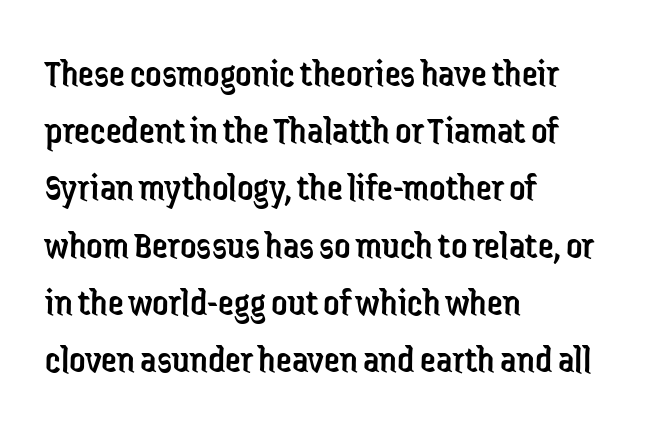
Weight: in the light-to-regular range. Vertically, the passage feels balanced, rows spaced as you'd expect. Character widths vary here, with narrow letters taking less room than wide ones. Unlike a traditional serif, this face leaves its strokes unadorned.
